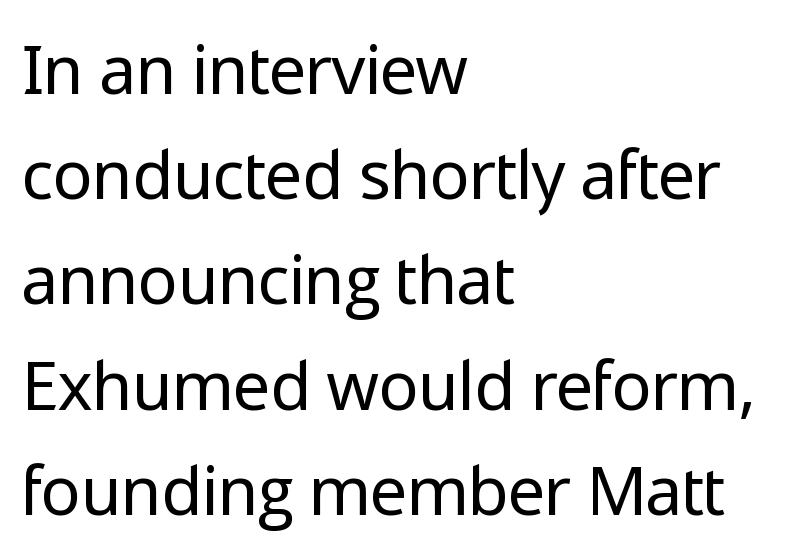
{"serif": "no", "italic": "no", "bold": "no", "weight": "regular", "width": "normal", "stroke_contrast": "low", "x_height": "medium", "monospaced": "no", "underline": "no", "align": "left", "line_spacing": "normal", "line_spacing_ratio": 1.57, "letter_spacing": "normal", "letter_spacing_em": 0.0, "glyph_px": 67}
